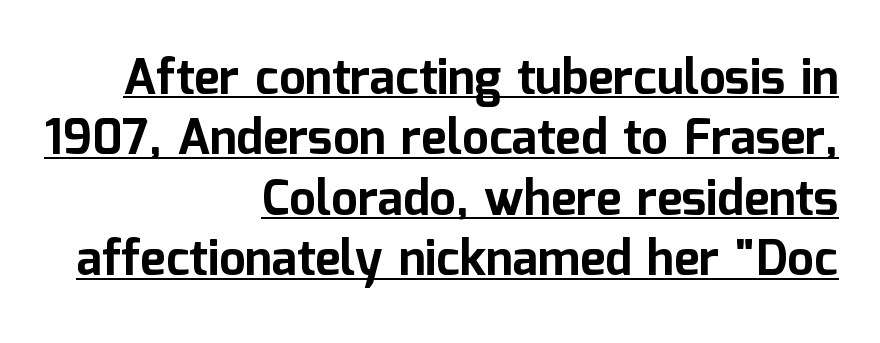
Underlining? Definitely there. No feet cap the strokes, marking this as sans-serif type. Varying glyph widths throughout — classic text-font behaviour. Characters follow at the spacing the type designer built in. Heavy-handed strokes throughout: this text is bold.
